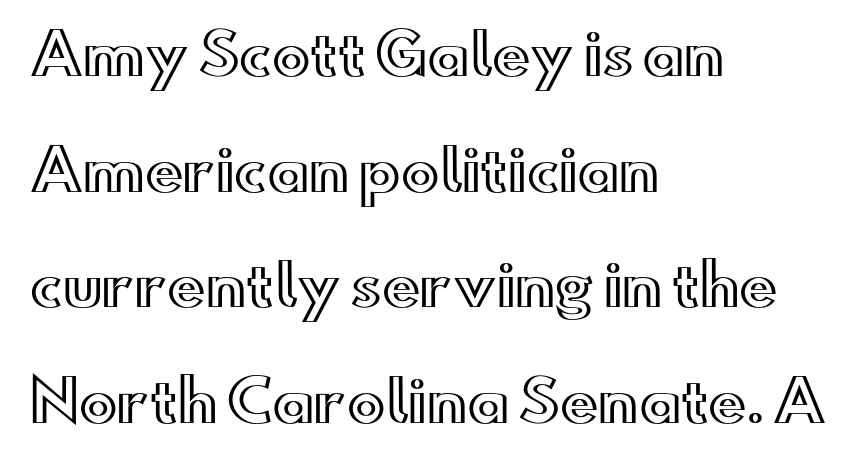
Q: Is the text italic (slanted)? A: No, it is upright.
Q: Is the text underlined? A: No.
Q: How is the paragraph aligned? A: Left-aligned.
Q: Is the spacing between letters normal or unusually wide? A: Normal.
Q: Is the spacing between lines tight, normal or loose? A: Loose.
Q: Width (condensed, normal, or wide)? A: Wide.
Q: x-height? A: Small.
Q: Monospaced? A: No.
